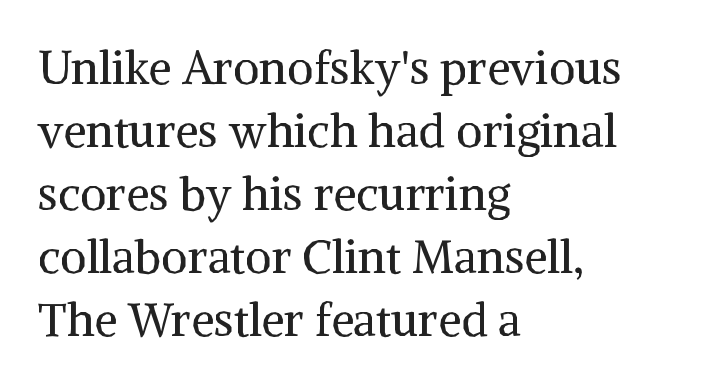
Is the type heavy? It reads as light-to-regular instead. The letters advance in unequal steps, a hallmark of proportional type. A student would call this left alignment; a typographer would say flush left, rag right. Observe the ordinary spacing: letters are neighbours, not strangers.
